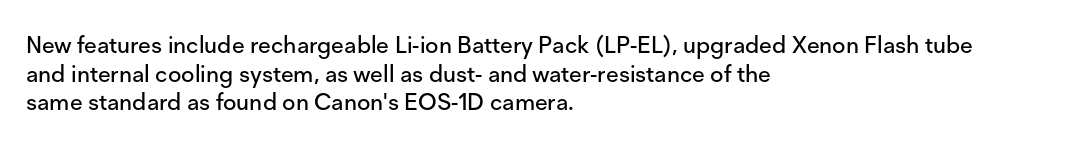
The image shows 23 px text type, upright; set left-aligned, normal line spacing (1.25x), normal letter spacing, not underlined.
